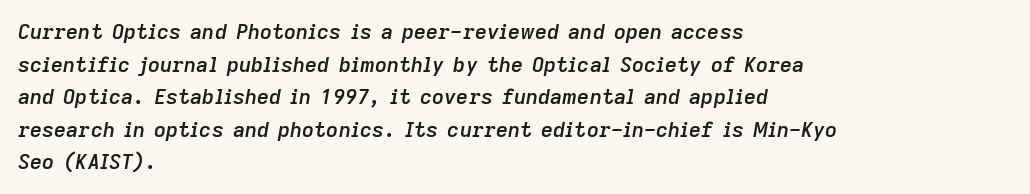
Q: Is the text bold? A: Semi-bold.
Q: Is the text italic (slanted)? A: Yes, it leans right by about 9 degrees.
Q: Is the text underlined? A: No.
Q: How is the paragraph aligned? A: Left-aligned.
Q: Is the spacing between letters normal or unusually wide? A: Normal.
Q: Is the spacing between lines tight, normal or loose? A: Normal.
